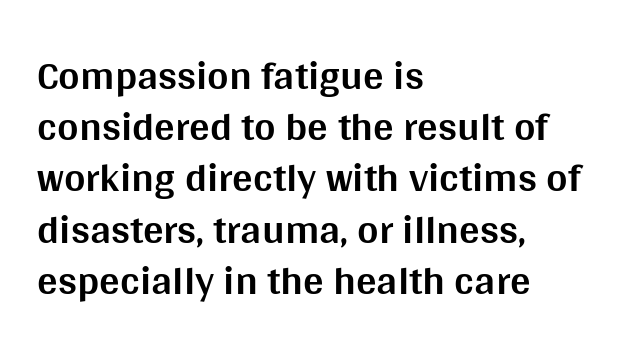
The typesetter chose a ragged-right arrangement here. Rows of type keep a routine distance in the vertical direction. Each word holds together tightly as a unit, with standard inter-letter gaps. You can tell it's not italic because the verticals are truly vertical.
